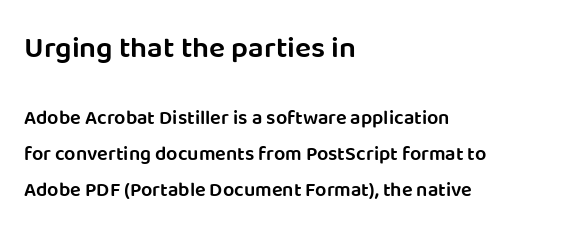
The gaps between neighbouring characters are ordinary and unremarkable. These lines are rendered in a variable-pitch font. One-word summary of the alignment: left. Posture: upright roman.
